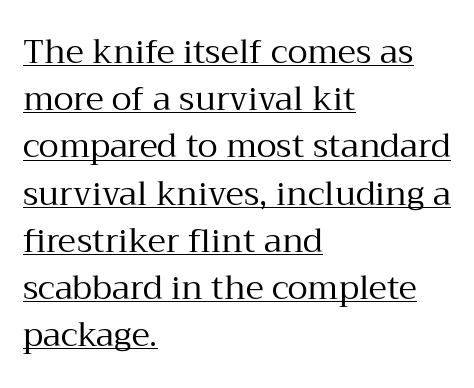
The passage shown is typed in a proportional face where columns would drift. Every stem runs plumb, perpendicular to the baseline. A quiet, ordinary-to-light weight characterises the typeface. Default kerning and tracking; the words read as compact shapes. This sample uses a serif face. The text block is weighted toward the left margin, trailing off unevenly rightward.
